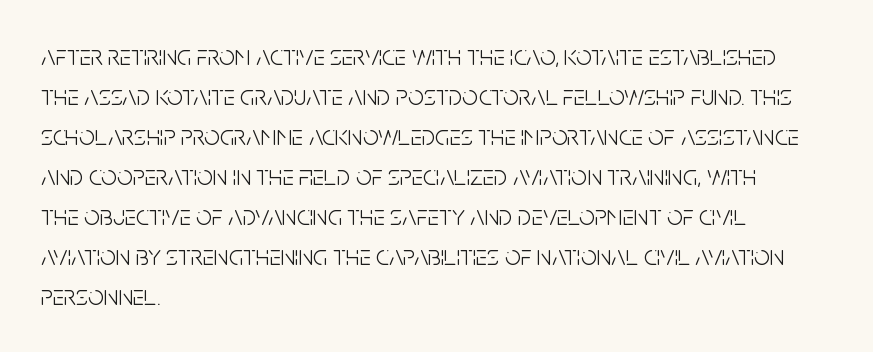
The image shows 28 px light, condensed sans-serif type, upright; set left-aligned, normal line spacing (1.43x), normal letter spacing, not underlined; low stroke contrast and a large x-height.
